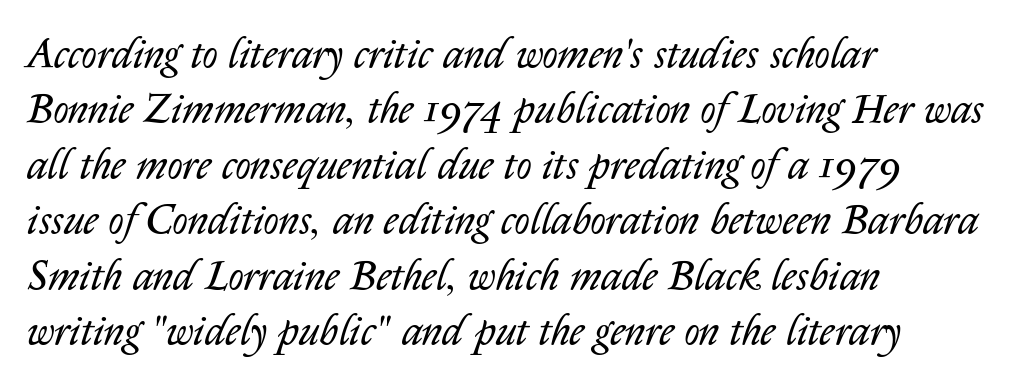
Q: Is the text bold? A: No.
Q: Is the text italic (slanted)? A: Yes, it leans right by about 14 degrees.
Q: Is the text underlined? A: No.
Q: How is the paragraph aligned? A: Left-aligned.
Q: Is the spacing between letters normal or unusually wide? A: Normal.
Q: Is the spacing between lines tight, normal or loose? A: Normal.
Q: Width (condensed, normal, or wide)? A: Normal.
Q: Stroke contrast? A: Low.
Q: x-height? A: Medium.
Q: Monospaced? A: No.
